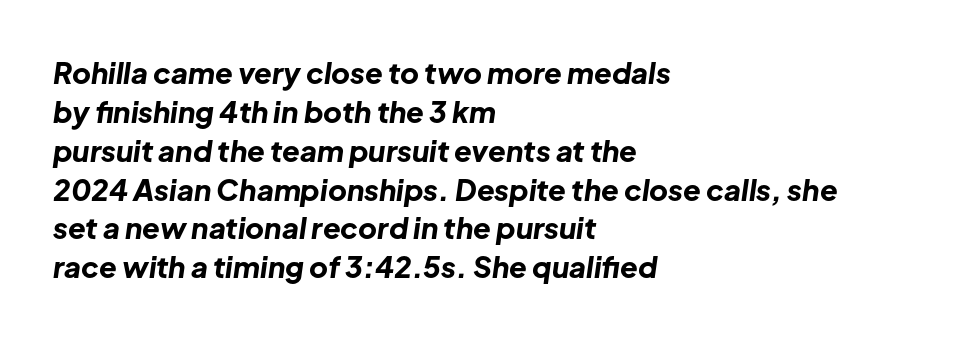
Q: Is the text bold? A: Yes.
Q: Is the text italic (slanted)? A: Yes, it leans right by about 8 degrees.
Q: Is the text underlined? A: No.
Q: How is the paragraph aligned? A: Left-aligned.
Q: Is the spacing between letters normal or unusually wide? A: Normal.
Q: Is the spacing between lines tight, normal or loose? A: Normal.
Q: Width (condensed, normal, or wide)? A: Normal.
Q: Stroke contrast? A: Low.
Q: x-height? A: Medium.
Q: Monospaced? A: No.
